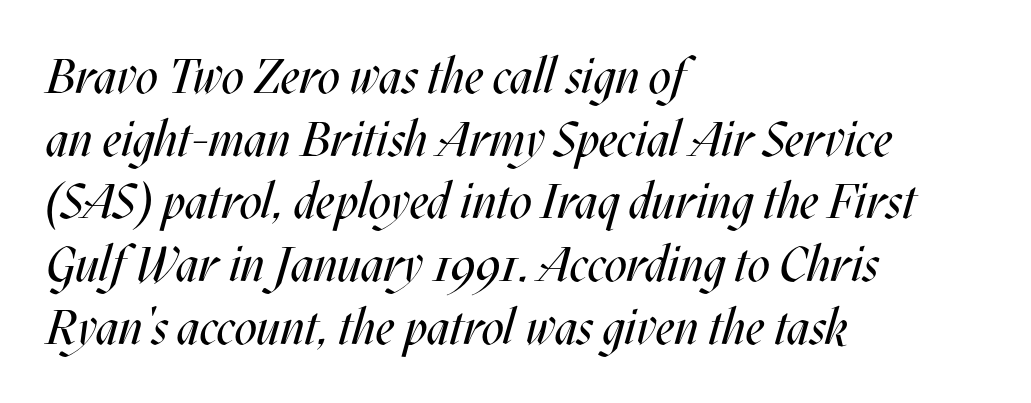
Every character sits at an angle, as italics do. Looks like regular typesetting: each glyph gets only the width it needs. Line spacing here is normal. This rendering uses left alignment, leaving the right contour irregular.
